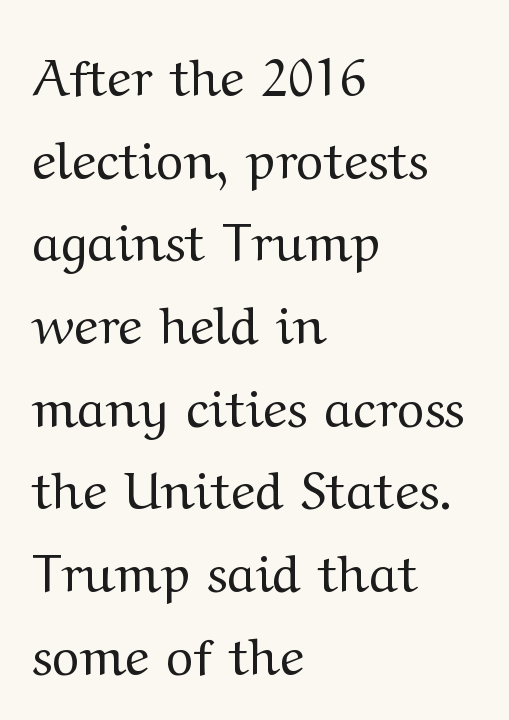
Q: Is the text bold? A: No.
Q: Is the text italic (slanted)? A: No, it is upright.
Q: Is the typeface a serif or a sans-serif typeface? A: Serif.
Q: Is the text underlined? A: No.
Q: How is the paragraph aligned? A: Left-aligned.
Q: Is the spacing between letters normal or unusually wide? A: Normal.
Q: Is the spacing between lines tight, normal or loose? A: Normal.
Q: Width (condensed, normal, or wide)? A: Wide.
Q: Stroke contrast? A: Medium.
Q: x-height? A: Medium.
Q: Monospaced? A: No.
